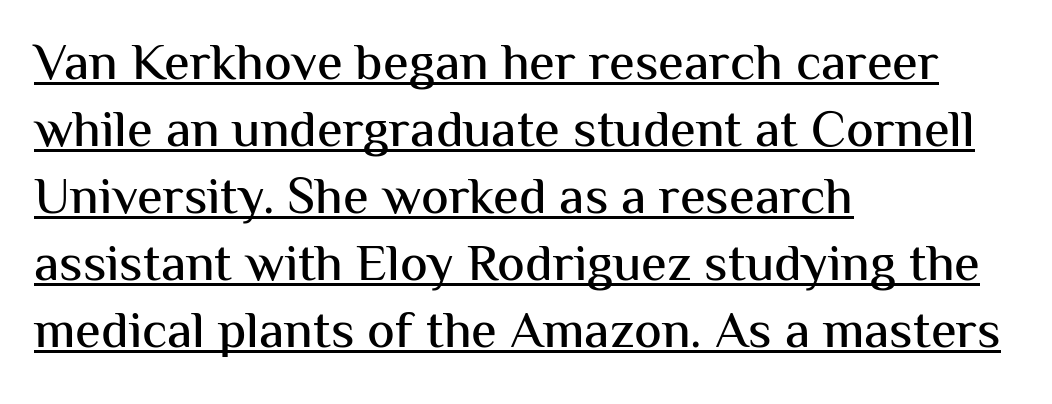
{"serif": "no", "italic": "no", "width": "normal", "stroke_contrast": "medium", "x_height": "medium", "monospaced": "no", "underline": "yes", "align": "left", "line_spacing": "normal", "line_spacing_ratio": 1.29, "letter_spacing": "normal", "letter_spacing_em": 0.0, "glyph_px": 52}
